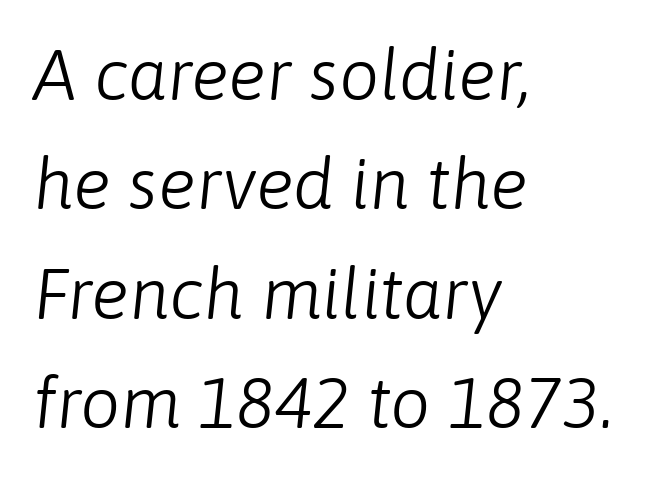
{"italic": "yes", "lean": "right", "slant_degrees": 6, "bold": "no", "weight": "light", "width": "normal", "stroke_contrast": "low", "x_height": "medium", "monospaced": "no", "underline": "no", "align": "left", "line_spacing": "normal", "line_spacing_ratio": 1.54, "letter_spacing": "normal", "letter_spacing_em": 0.0, "glyph_px": 71}
